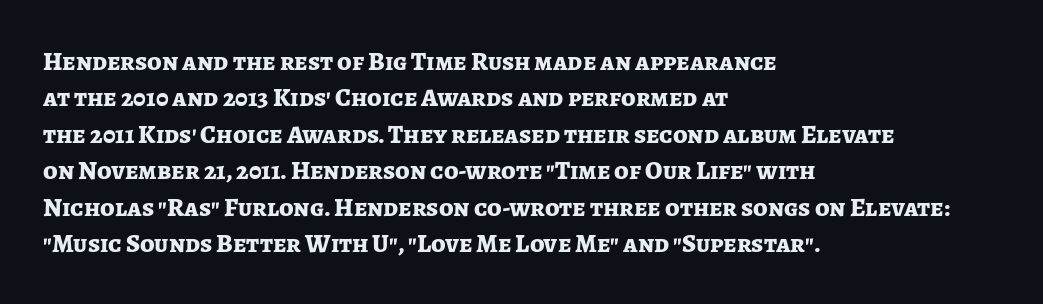
Q: Is the text bold? A: Yes.
Q: Is the text italic (slanted)? A: No, it is upright.
Q: Is the text underlined? A: No.
Q: How is the paragraph aligned? A: Left-aligned.
Q: Is the spacing between letters normal or unusually wide? A: Normal.
Q: Is the spacing between lines tight, normal or loose? A: Normal.
